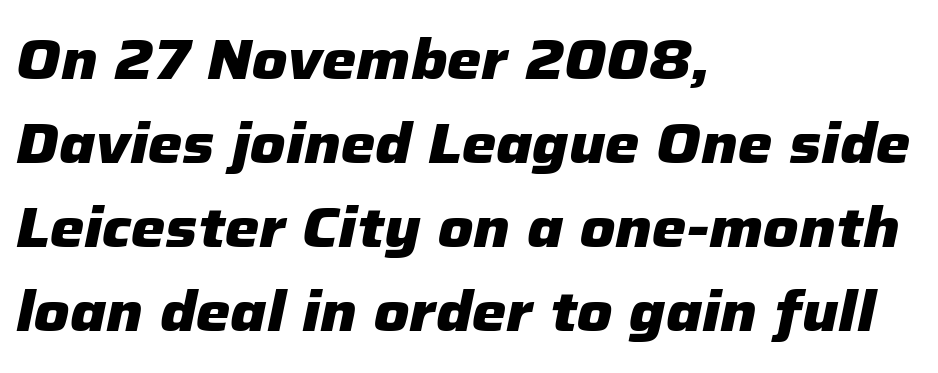
{"italic": "yes", "lean": "right", "slant_degrees": 12, "bold": "yes", "weight": "heavy", "width": "normal", "stroke_contrast": "low", "x_height": "medium", "monospaced": "no", "underline": "no", "align": "left", "line_spacing": "normal", "line_spacing_ratio": 1.53, "letter_spacing": "normal", "letter_spacing_em": 0.0, "glyph_px": 55}
